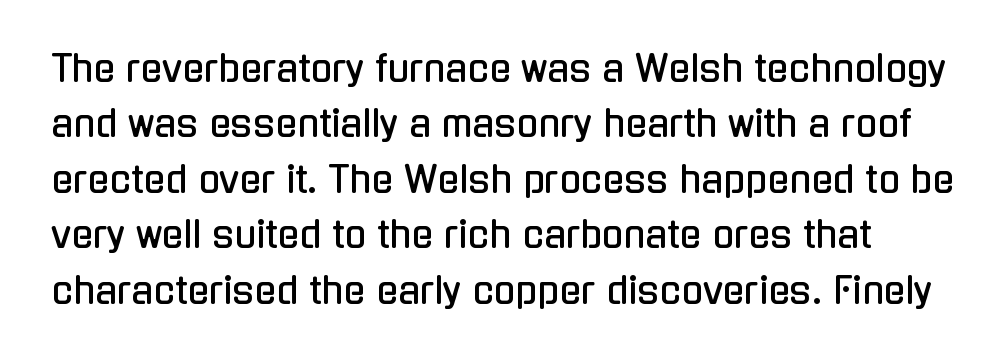
Descenders hang freely into open space. The vertical gap from one line to the next is medium. Letterform terminals end flat and unadorned throughout the passage. Characters remain perfectly vertical along every line. The rendering keeps characters at their native spacing.
